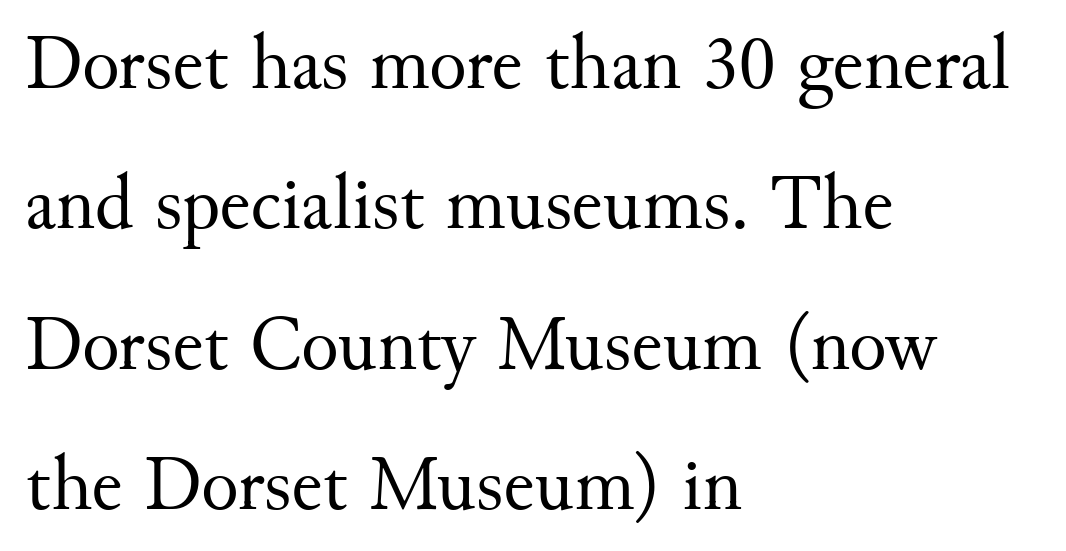
Q: Is the text bold? A: No.
Q: Is the text italic (slanted)? A: No, it is upright.
Q: Is the typeface a serif or a sans-serif typeface? A: Serif.
Q: Is the text underlined? A: No.
Q: How is the paragraph aligned? A: Left-aligned.
Q: Is the spacing between letters normal or unusually wide? A: Normal.
Q: Width (condensed, normal, or wide)? A: Normal.
Q: Stroke contrast? A: Medium.
Q: x-height? A: Small.
Q: Monospaced? A: No.
